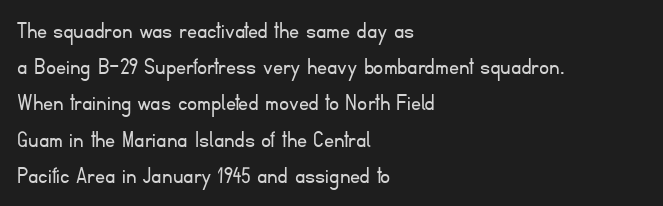
The image shows 25 px text type, upright; set left-aligned, normal line spacing (1.45x), normal letter spacing, not underlined.
